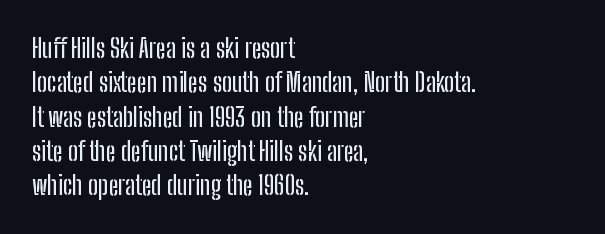
Q: Is the text italic (slanted)? A: No, it is upright.
Q: Is the text underlined? A: No.
Q: How is the paragraph aligned? A: Left-aligned.
Q: Is the spacing between letters normal or unusually wide? A: Normal.
Q: Is the spacing between lines tight, normal or loose? A: Normal.
